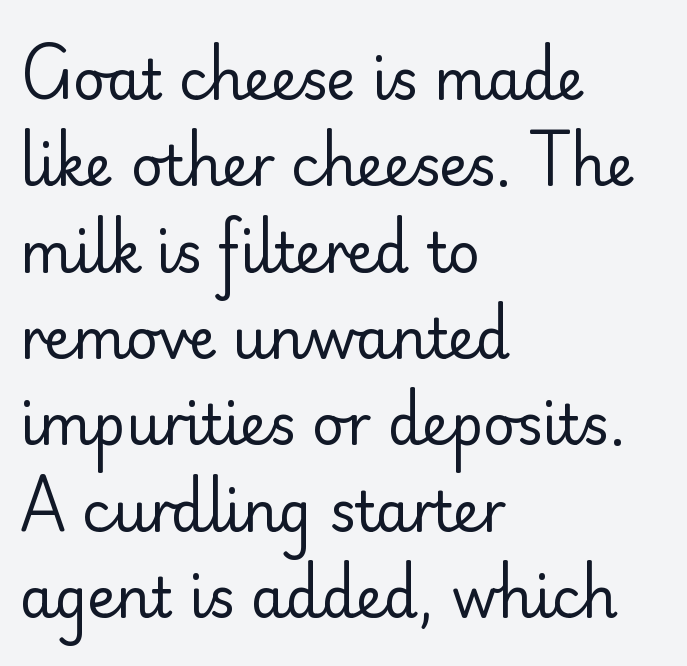
Q: Is the text bold? A: No.
Q: Is the text italic (slanted)? A: No, it is upright.
Q: Is the typeface a serif or a sans-serif typeface? A: Sans-serif.
Q: Is the text underlined? A: No.
Q: How is the paragraph aligned? A: Left-aligned.
Q: Is the spacing between letters normal or unusually wide? A: Normal.
Q: Is the spacing between lines tight, normal or loose? A: Normal.
Q: Width (condensed, normal, or wide)? A: Normal.
Q: Stroke contrast? A: Low.
Q: x-height? A: Small.
Q: Monospaced? A: No.
